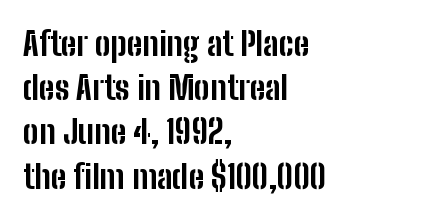
{"serif": "no", "italic": "no", "bold": "yes", "weight": "bold", "width": "condensed", "stroke_contrast": "low", "x_height": "medium", "monospaced": "no", "underline": "no", "align": "left", "line_spacing": "normal", "line_spacing_ratio": 1.34, "letter_spacing": "normal", "letter_spacing_em": 0.0, "glyph_px": 33}
